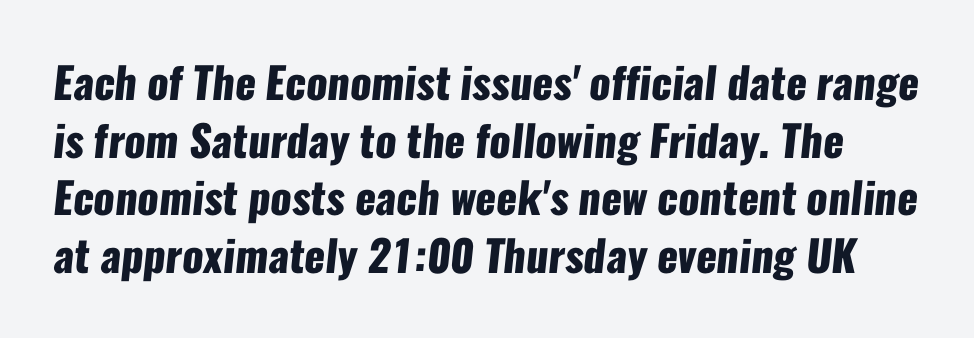
Do the characters align in a grid? No, the font is proportional. Typographically, this falls in the sans-serif category. Only glyphs here, with clear space below each row. Notice how descenders clear the ascenders below comfortably — that's standard leading. Weight: bold.
